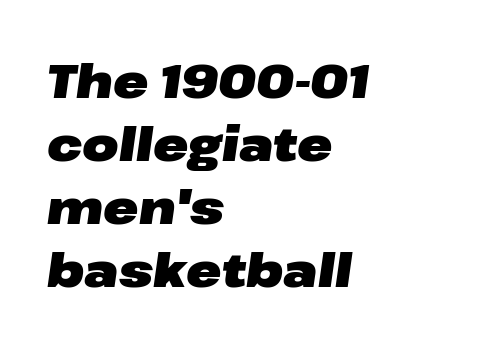
Descenders hang freely into open space. Compared with a centered layout, this one pins lines to the left instead. You could not count columns in this text — the font is proportionally spaced. This sample keeps an unexceptional amount of space between lines.
